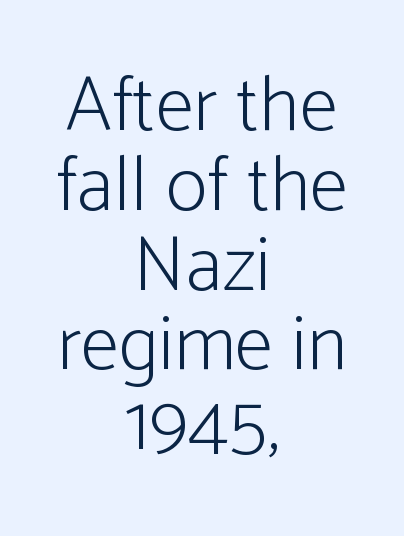
Nothing heavy about these letters — not bold at all. Note: no serifs on the glyphs. These lines were composed using upright roman letters. Lines of text with bare space underneath. Is this a fixed-width face? No — the glyphs have proportional, varying widths.
